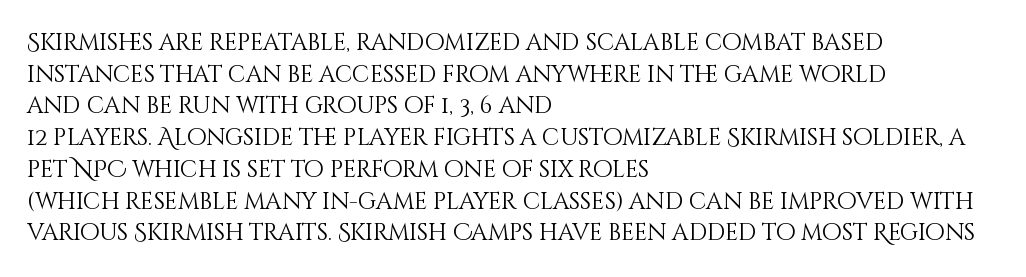
A roman cut, with each character standing at attention. Line spacing here is normal. The text block is weighted toward the left margin, trailing off unevenly rightward. Lines of text with bare space underneath. Nothing unusual about the tracking: characters are spaced as the font intends. A quiet, ordinary-to-light weight characterises the typeface.
